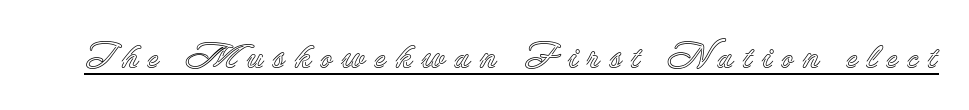
A continuous stroke trails under the words, as in a hyperlink. The line texture is sparse and dotted thanks to wide tracking. Proportional: the letters do not fall into vertical columns.
